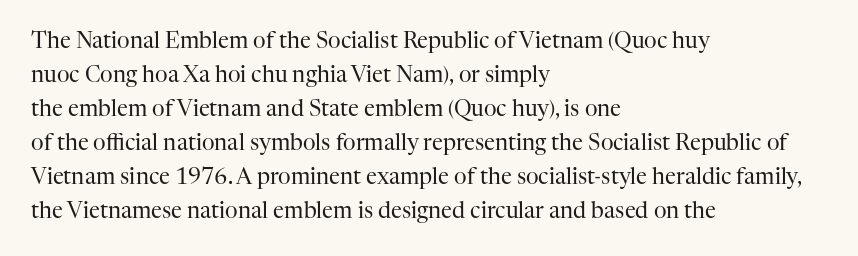
The image shows 22 px text type, upright; set left-aligned, normal line spacing (1.55x), normal letter spacing, not underlined.
